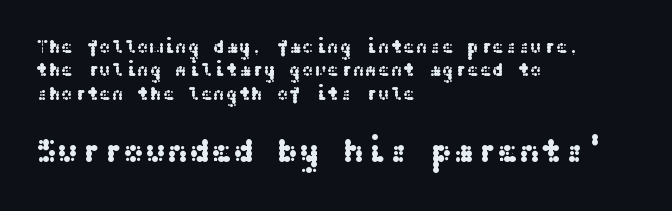
This sample uses a sans-serif face. Has an underline been added? It has not. Two sizes are in play, and the larger belongs to the second block. The rendering keeps characters at their native spacing.
